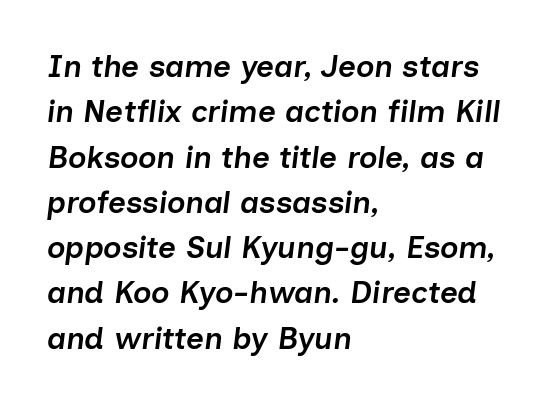
Q: Is the text bold? A: Semi-bold.
Q: Is the text italic (slanted)? A: Yes, it leans right by about 7 degrees.
Q: Is the text underlined? A: No.
Q: How is the paragraph aligned? A: Left-aligned.
Q: Is the spacing between letters normal or unusually wide? A: Normal.
Q: Is the spacing between lines tight, normal or loose? A: Normal.
Q: Width (condensed, normal, or wide)? A: Normal.
Q: Stroke contrast? A: Low.
Q: x-height? A: Medium.
Q: Monospaced? A: No.
